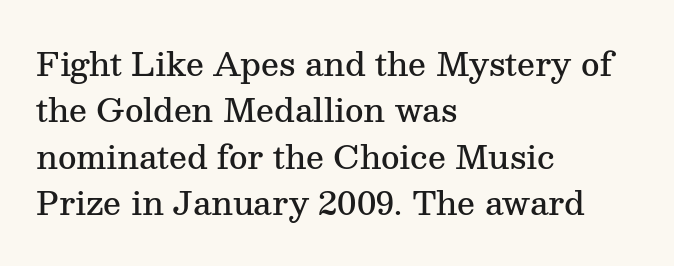
{"serif": "yes", "italic": "no", "bold": "semi", "weight": "semibold", "width": "normal", "stroke_contrast": "medium", "x_height": "medium", "monospaced": "no", "underline": "no", "align": "left", "line_spacing": "normal", "line_spacing_ratio": 1.45, "letter_spacing": "normal", "letter_spacing_em": 0.0, "glyph_px": 32}
